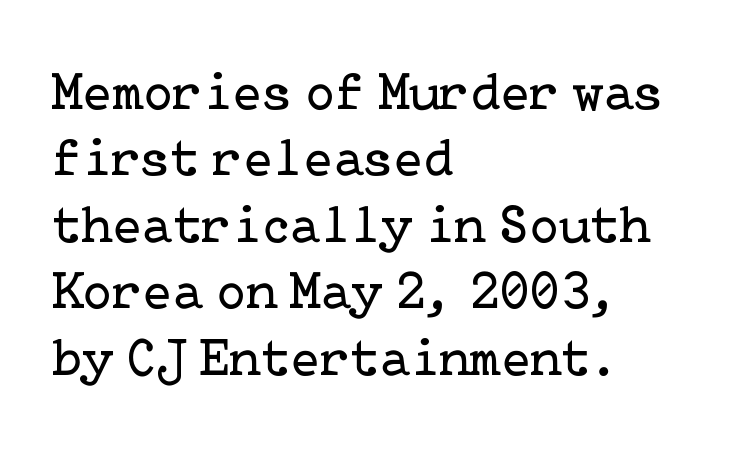
The image shows 54 px regular-weight serif type, upright; set left-aligned, line spacing 1.23x, normal letter spacing, not underlined; low stroke contrast and a medium x-height.
